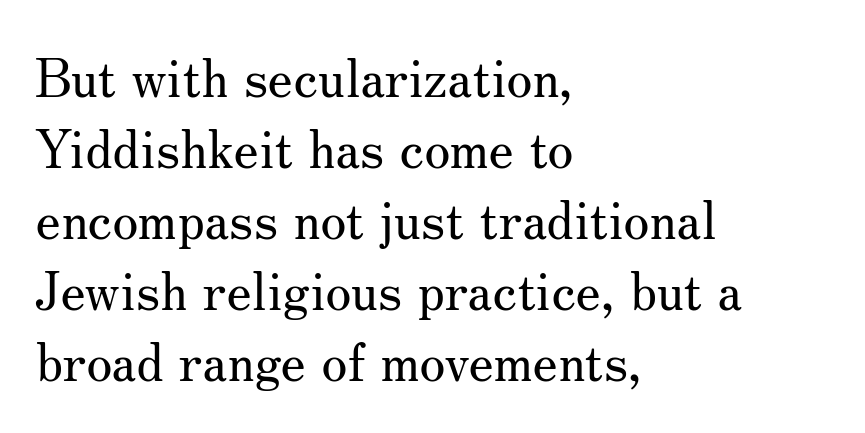
The image shows 53 px regular-weight serif type, upright; set left-aligned, normal line spacing (1.34x), normal letter spacing, not underlined; medium stroke contrast and a small x-height.
